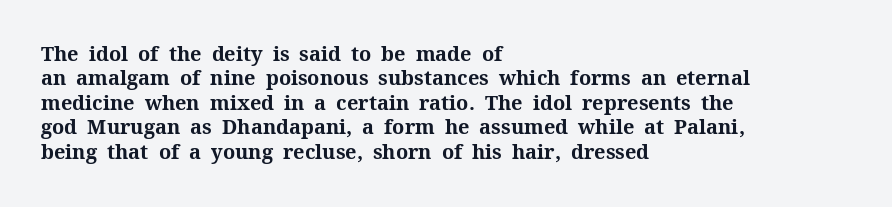
The image shows 20 px bold type, upright; set left-aligned, line spacing 1.22x, normal letter spacing, not underlined.
